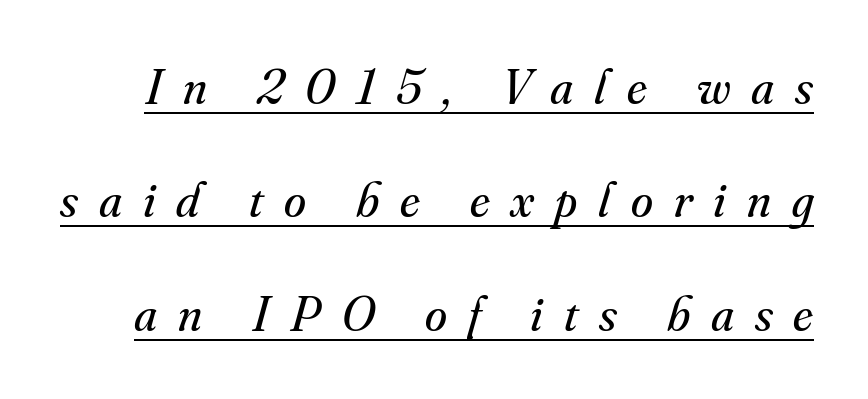
The image shows 50 px regular-weight serif type, italic (leaning right); set loose line spacing (2.27x), unusually wide letter spacing (+0.42 em), underlined; medium stroke contrast and a small x-height.
